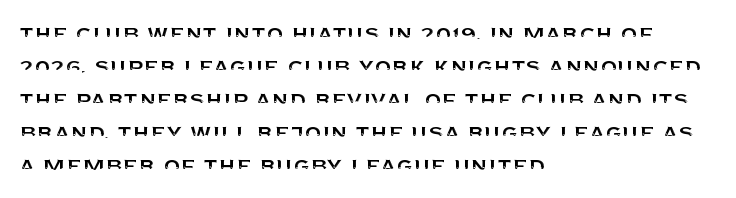
No extra tracking has been applied to these lines. Check the space under the baseline: it is left empty. The font's upright variant was chosen for this text. Casual observation: everything's shoved over to the left.
